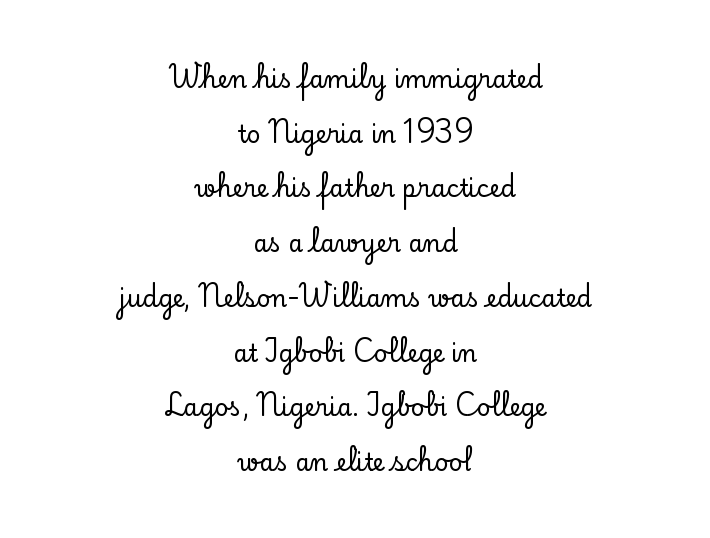
Q: Is the text italic (slanted)? A: No, it is upright.
Q: Is the text underlined? A: No.
Q: How is the paragraph aligned? A: Centered.
Q: Is the spacing between letters normal or unusually wide? A: Normal.
Q: Is the spacing between lines tight, normal or loose? A: Loose.
